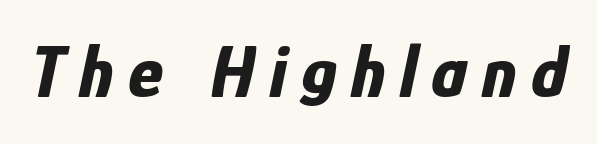
{"italic": "yes", "lean": "right", "slant_degrees": 12, "bold": "yes", "weight": "bold", "width": "condensed", "stroke_contrast": "low", "x_height": "medium", "monospaced": "no", "underline": "no", "letter_spacing": "wide", "letter_spacing_em": 0.2, "glyph_px": 74}
